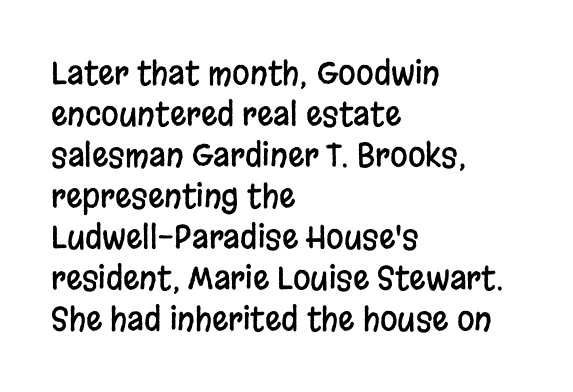
Q: Is the text italic (slanted)? A: No, it is upright.
Q: Is the typeface a serif or a sans-serif typeface? A: Sans-serif.
Q: Is the text underlined? A: No.
Q: How is the paragraph aligned? A: Left-aligned.
Q: Is the spacing between letters normal or unusually wide? A: Normal.
Q: Is the spacing between lines tight, normal or loose? A: Normal.
Q: Width (condensed, normal, or wide)? A: Condensed.
Q: Stroke contrast? A: Low.
Q: x-height? A: Large.
Q: Monospaced? A: No.
